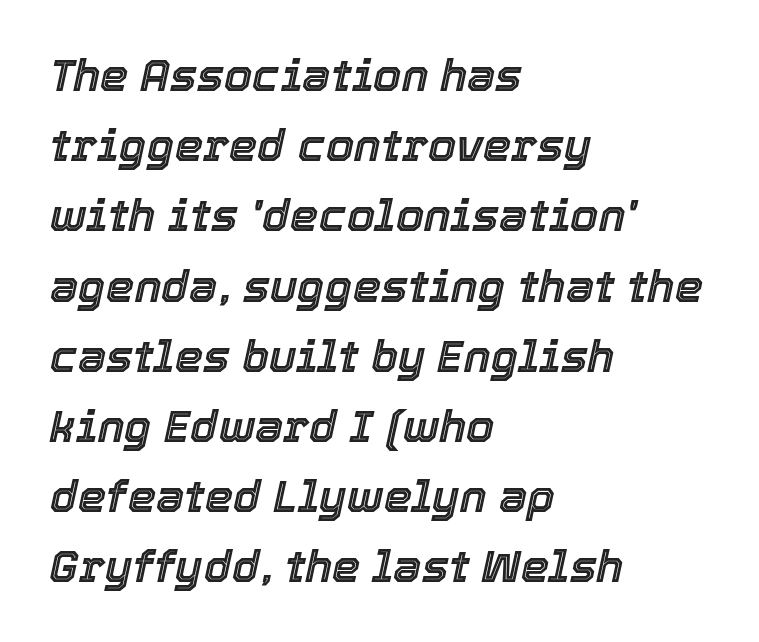
The font's italic variant was chosen for this text. Compared with a centered layout, this one pins lines to the left instead. This sample has the flowing, uneven cadence of proportional lettering. Summary of vertical rhythm: regular, with standard interline spacing. Words appear dense and cohesive because spacing is normal. The gap between lines stays unmarked.
